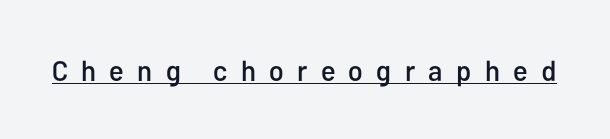
This sample carries an underscore along the baseline area. Note: no serifs on the glyphs. Short note: letters widely spaced. Do the characters align in a grid? No, the font is proportional.
